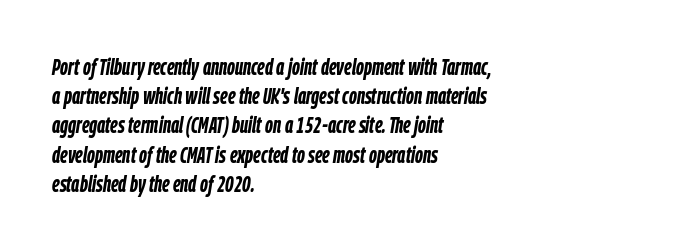
{"italic": "yes", "lean": "right", "slant_degrees": 9, "bold": "yes", "underline": "no", "align": "left", "line_spacing": "normal", "line_spacing_ratio": 1.27, "letter_spacing": "normal", "letter_spacing_em": 0.0, "glyph_px": 23}
